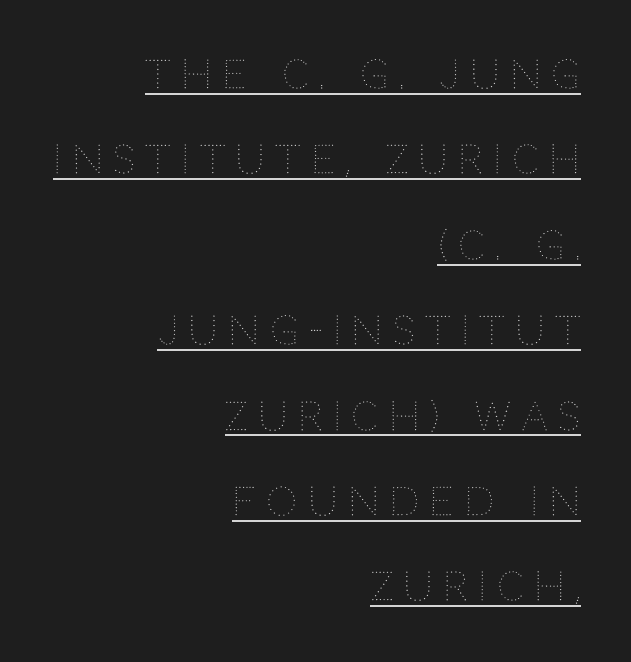
{"italic": "no", "bold": "no", "weight": "thin", "width": "normal", "stroke_contrast": "medium", "x_height": "large", "monospaced": "no", "underline": "yes", "align": "right", "line_spacing": "loose", "line_spacing_ratio": 2.19, "letter_spacing": "wide", "letter_spacing_em": 0.26, "glyph_px": 39}
